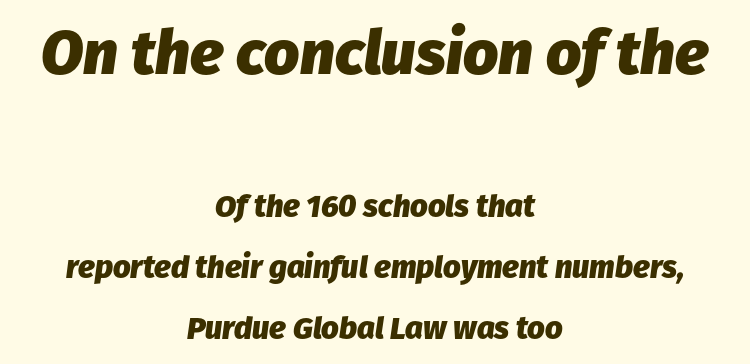
Q: Is the text bold? A: Yes.
Q: Is the text italic (slanted)? A: Yes, it leans right by about 8 degrees.
Q: Is the text underlined? A: No.
Q: How is the paragraph aligned? A: Centered.
Q: Is the spacing between letters normal or unusually wide? A: Normal.
Q: Is the spacing between lines tight, normal or loose? A: Loose.
Q: Which block of text is set in a larger size, the first (top) or the second (bottom)? A: The first (top) one.
Q: Width (condensed, normal, or wide)? A: Normal.
Q: Stroke contrast? A: Low.
Q: x-height? A: Medium.
Q: Monospaced? A: No.
